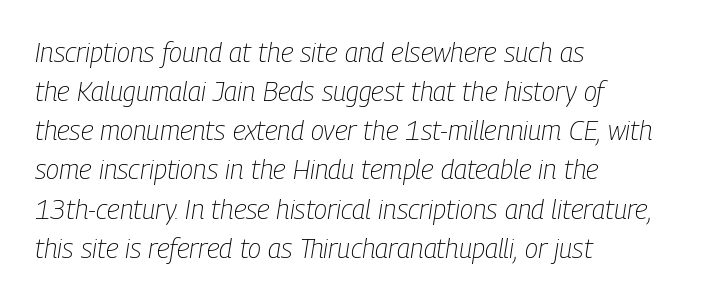
The image shows 27 px text type, italic (leaning right); set left-aligned, normal line spacing (1.45x), normal letter spacing, not underlined.
